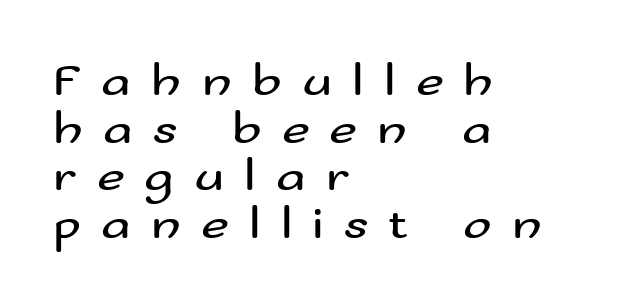
Reading down the column, the eye jumps only a short way to each next line. The typesetting does not lean heavy: it is not bold. A typesetter would mark this as roman, not italic. The passage shown is typed in a proportional face where columns would drift.
